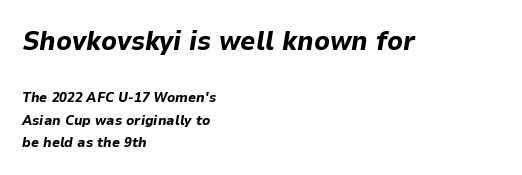
{"italic": "yes", "lean": "right", "slant_degrees": 9, "bold": "yes", "underline": "no", "align": "left", "line_spacing": "normal", "line_spacing_ratio": 1.61, "letter_spacing": "normal", "letter_spacing_em": 0.0, "larger_block": "first", "size_ratio": 1.93, "glyph_px": 27}
